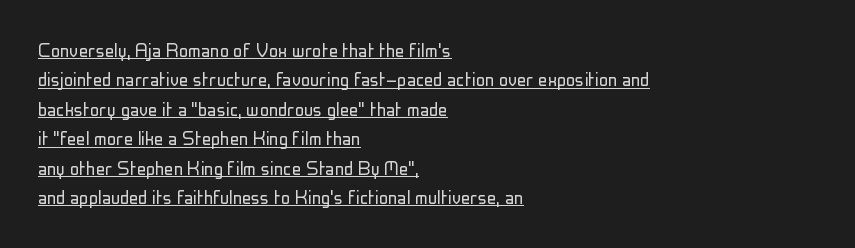
Underlined type. The rag falls on the right side of this text block. What stands out about the letter spacing? Nothing — it is the standard amount. How would I describe the line gaps? Plain and ordinary. The letters stand straight up with perfectly vertical stems. Each stroke keeps to a modest, everyday thickness or less.
